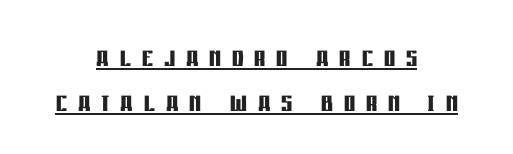
The image shows 35 px semibold, condensed sans-serif type, upright; set centered, normal line spacing (1.29x), unusually wide letter spacing (+0.31 em), underlined; low stroke contrast and a large x-height.
